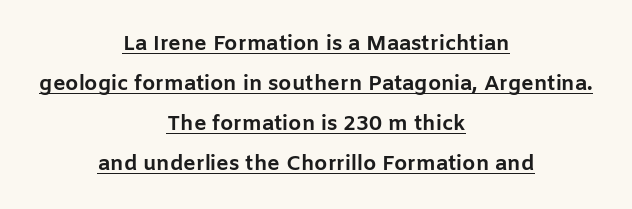
Line starts and ends both wander, symmetrically. Weight: bold. It's the straight-up-and-down kind of type. The face used here is rendered with its standard letterfit. Vertically, the passage feels expansive, rows floating well apart. Is there an underline? Yes — a line sits under the letters.
